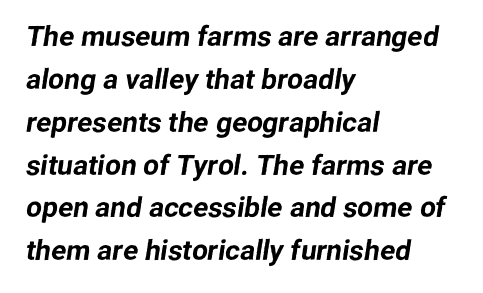
Varying glyph widths throughout — classic text-font behaviour. Glyph-to-glyph distance matches everyday printed text. A bare baseline throughout the passage. Regarding leading, the lines here are spaced in the standard way.
